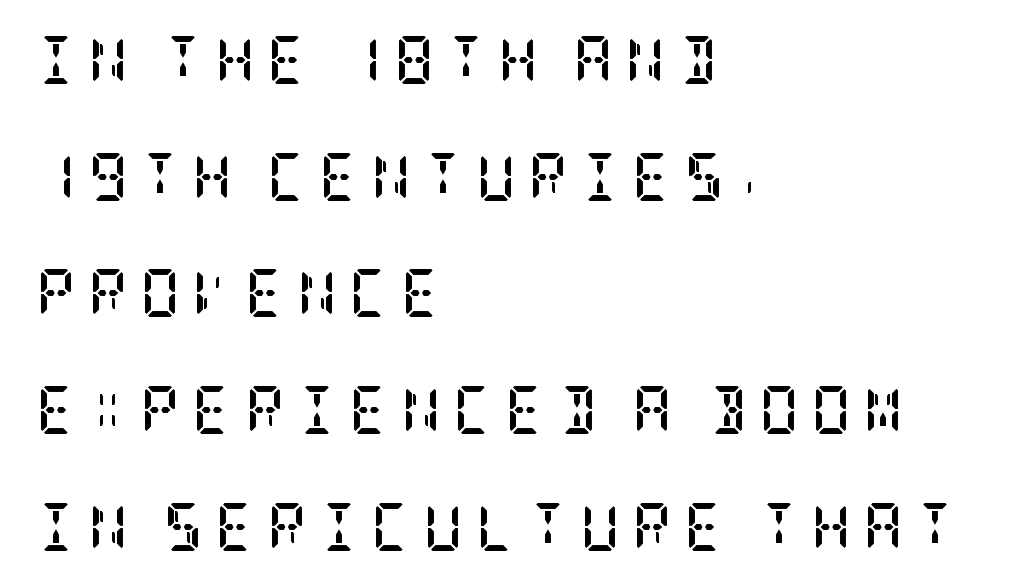
Decoration check: the copy has no underline. This sample uses expanded letter spacing, leaving extra air between glyphs. Leading is clearly above the norm, producing a sparse column. The axis of the letterforms is exactly vertical.
